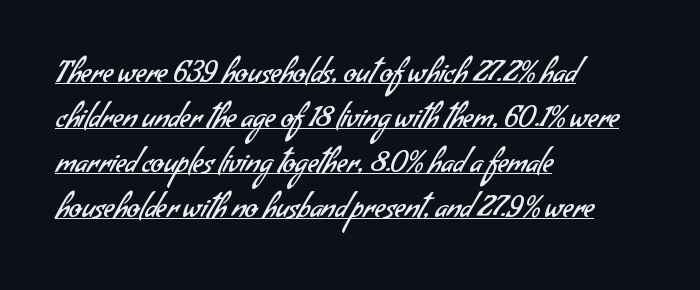
This block has exactly the height ordinary leading produces. The face used here is proportionally spaced, like ordinary book or web type. To sum up the face: it is a sans, with no serifs. Students, observe the line beneath the letters — that is underlining. The text block is weighted toward the left margin, trailing off unevenly rightward.
